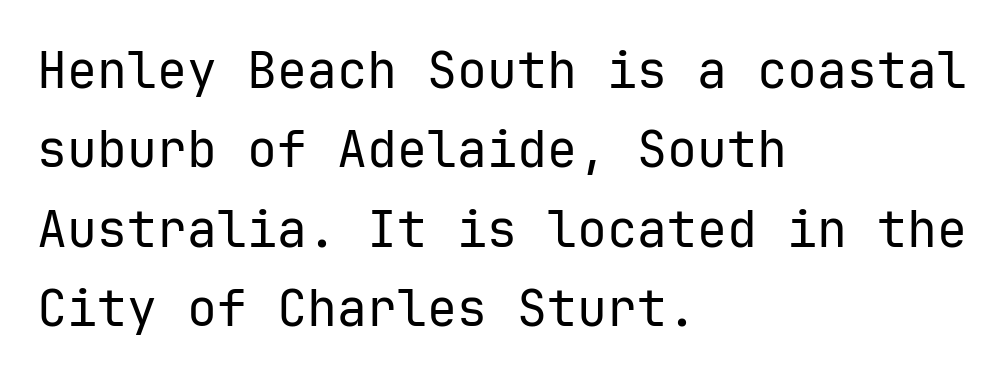
{"serif": "no", "italic": "no", "bold": "no", "weight": "regular", "width": "normal", "stroke_contrast": "low", "x_height": "medium", "monospaced": "yes", "underline": "no", "align": "left", "line_spacing": "normal", "line_spacing_ratio": 1.59, "letter_spacing": "normal", "letter_spacing_em": 0.0, "glyph_px": 50}
